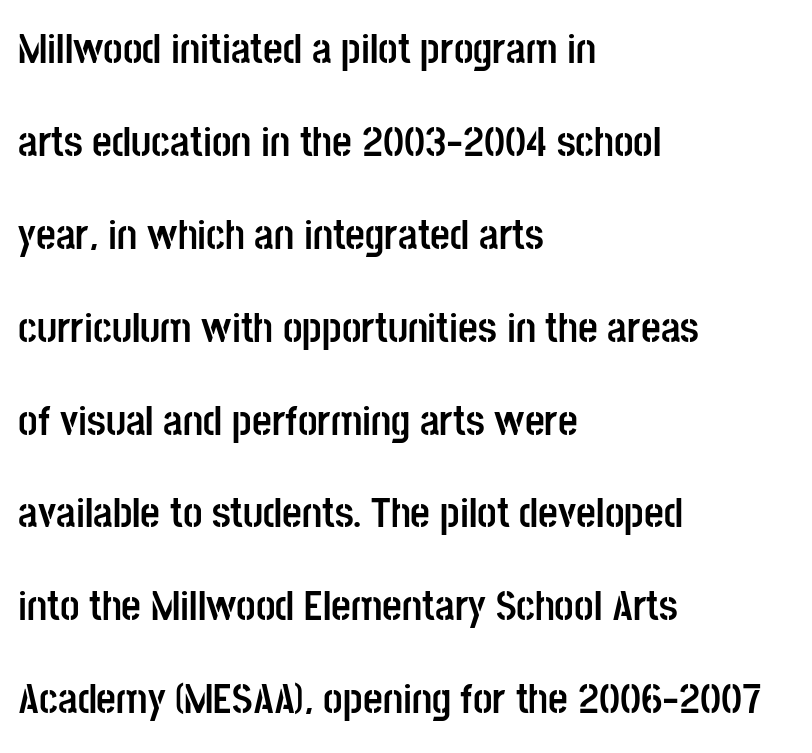
The image shows 43 px semibold, condensed sans-serif type, upright; set left-aligned, loose line spacing (2.16x), normal letter spacing, not underlined; low stroke contrast and a large x-height.
